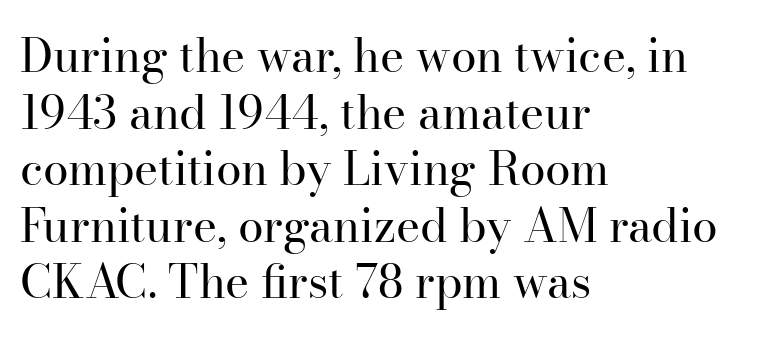
This sample uses plain, unmodified letter spacing. If you drew a ruler down the left edge, every line would touch it. Here the designer chose a conventional face with non-uniform glyph widths. Examine the stroke ends and you'll spot serifs.
